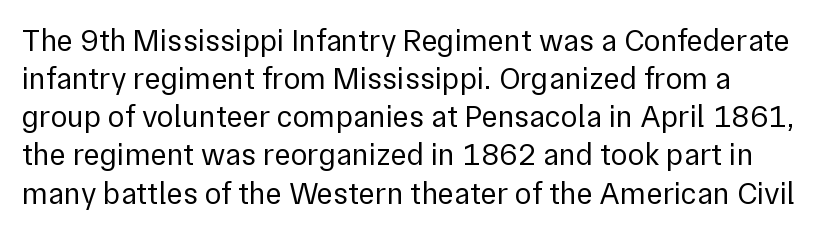
A light-to-regular cut is what we see here. The font's upright variant was chosen for this text. Has an underline been added? It has not. In CSS terms this would be text-align: left. Inter-character spacing is left at the font's built-in metrics.
